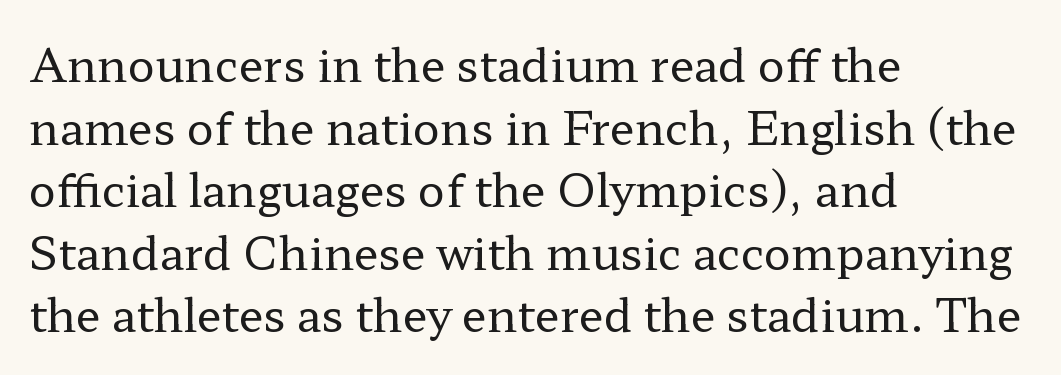
{"serif": "yes", "italic": "no", "bold": "no", "weight": "regular", "width": "wide", "stroke_contrast": "low", "x_height": "medium", "monospaced": "no", "underline": "no", "align": "left", "line_spacing": "normal", "line_spacing_ratio": 1.39, "letter_spacing": "normal", "letter_spacing_em": 0.0, "glyph_px": 45}
